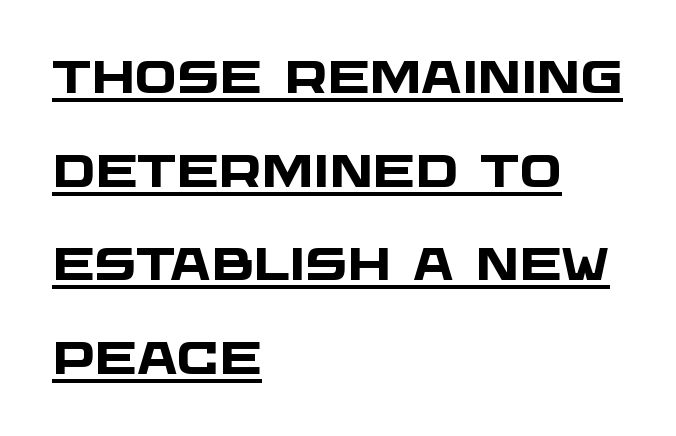
The image shows 45 px heavy, wide sans-serif type; set left-aligned, loose line spacing (2.08x), normal letter spacing, underlined; low stroke contrast and a large x-height.
